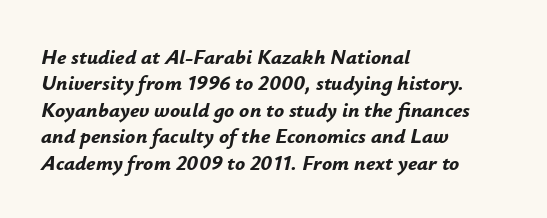
Q: Is the text bold? A: Yes.
Q: Is the text italic (slanted)? A: Yes, it leans right by about 12 degrees.
Q: Is the text underlined? A: No.
Q: How is the paragraph aligned? A: Left-aligned.
Q: Is the spacing between letters normal or unusually wide? A: Normal.
Q: Is the spacing between lines tight, normal or loose? A: Normal.
